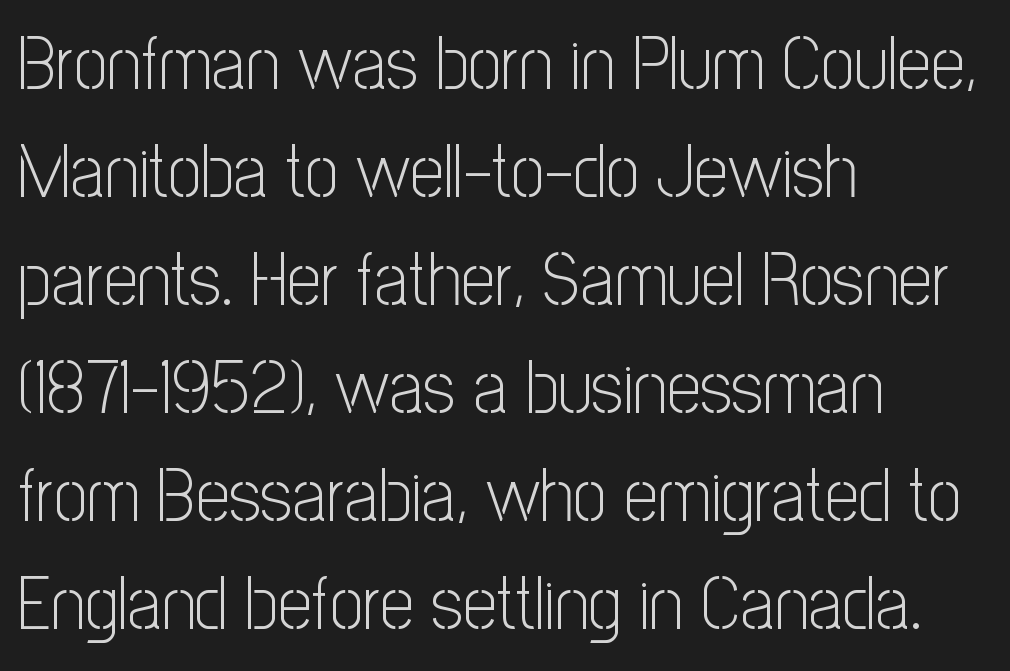
Notice how the stems are strictly vertical — no italics here. Words float on clear page, feet unadorned. Notice how descenders clear the ascenders below comfortably — that's standard leading. Character widths vary here, with narrow letters taking less room than wide ones. The face used here is rendered with its standard letterfit.
